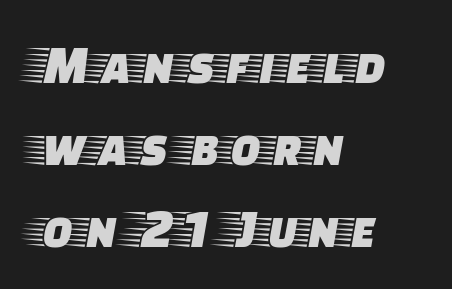
Layout note: lines flush left. Between one letter and the next there's only the usual sliver of space. This block has exactly the height ordinary leading produces. Here the designer chose a conventional face with non-uniform glyph widths. The typeface chosen for these lines features serifs.
